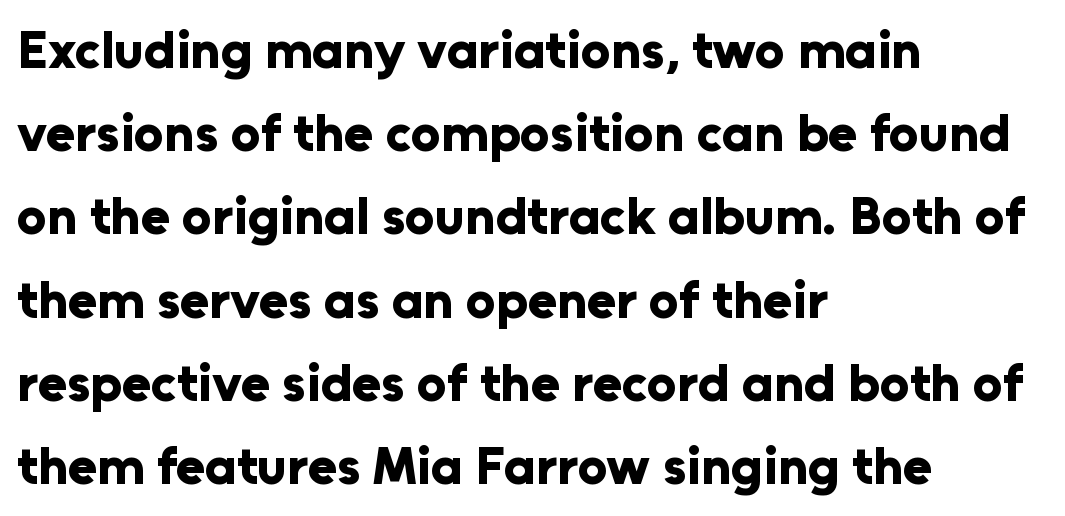
{"serif": "no", "italic": "no", "bold": "yes", "weight": "bold", "width": "normal", "stroke_contrast": "low", "x_height": "medium", "monospaced": "no", "underline": "no", "align": "left", "line_spacing": "normal", "line_spacing_ratio": 1.57, "letter_spacing": "normal", "letter_spacing_em": 0.0, "glyph_px": 53}
